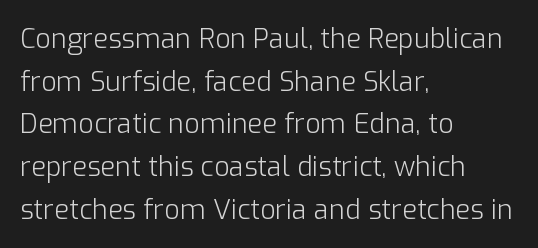
Q: Is the text bold? A: No.
Q: Is the text italic (slanted)? A: No, it is upright.
Q: Is the text underlined? A: No.
Q: How is the paragraph aligned? A: Left-aligned.
Q: Is the spacing between letters normal or unusually wide? A: Normal.
Q: Is the spacing between lines tight, normal or loose? A: Normal.
